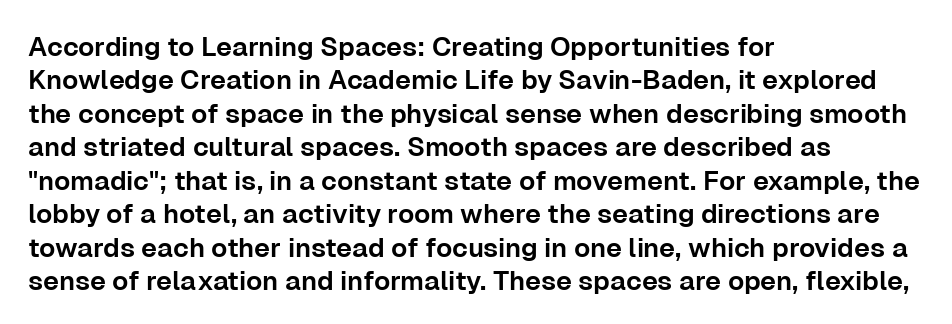
The image shows 27 px text type, upright; set left-aligned, line spacing 1.24x, normal letter spacing, not underlined.
